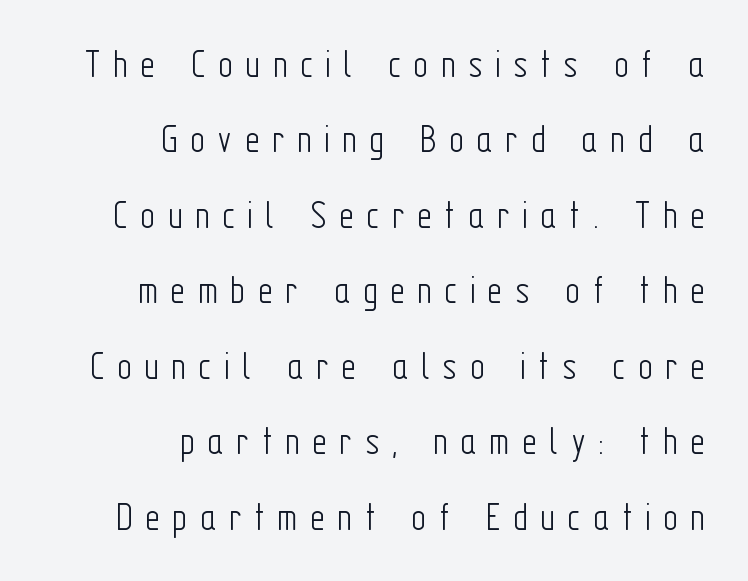
Q: Is the text bold? A: No.
Q: Is the text italic (slanted)? A: No, it is upright.
Q: Is the typeface a serif or a sans-serif typeface? A: Sans-serif.
Q: Is the text underlined? A: No.
Q: How is the paragraph aligned? A: Right-aligned.
Q: Is the spacing between letters normal or unusually wide? A: Unusually wide.
Q: Width (condensed, normal, or wide)? A: Condensed.
Q: Stroke contrast? A: Low.
Q: x-height? A: Medium.
Q: Monospaced? A: No.
